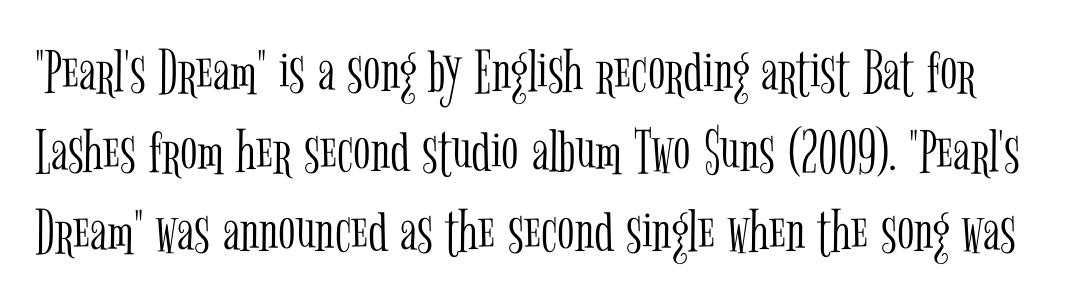
Q: Is the text bold? A: No.
Q: Is the text italic (slanted)? A: No, it is upright.
Q: Is the typeface a serif or a sans-serif typeface? A: Serif.
Q: Is the text underlined? A: No.
Q: Is the spacing between letters normal or unusually wide? A: Normal.
Q: Is the spacing between lines tight, normal or loose? A: Normal.
Q: Width (condensed, normal, or wide)? A: Condensed.
Q: Stroke contrast? A: Low.
Q: x-height? A: Medium.
Q: Monospaced? A: No.
